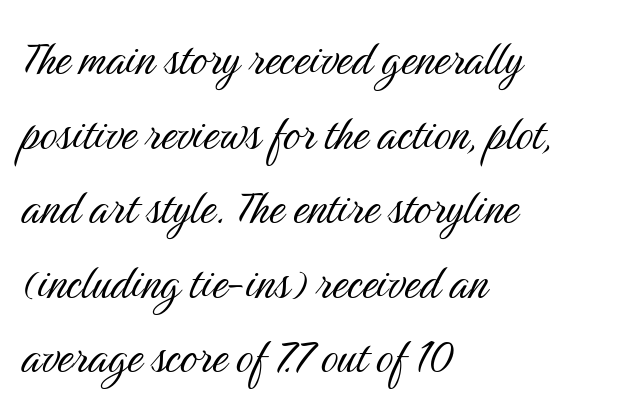
The image shows 54 px light, condensed sans-serif type; set left-aligned, normal line spacing (1.38x), normal letter spacing, not underlined; medium stroke contrast and a medium x-height.
